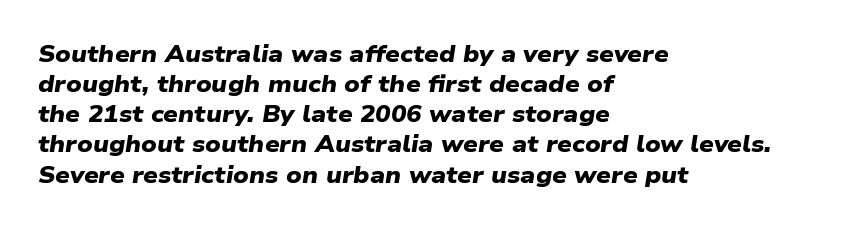
Glyph-to-glyph distance matches everyday printed text. These lines stack with their left ends in a neat column. A bare baseline throughout the passage. Baseline-to-baseline distance is the conventional proportion of letter height. The strokes are fattened all the way to bold.
